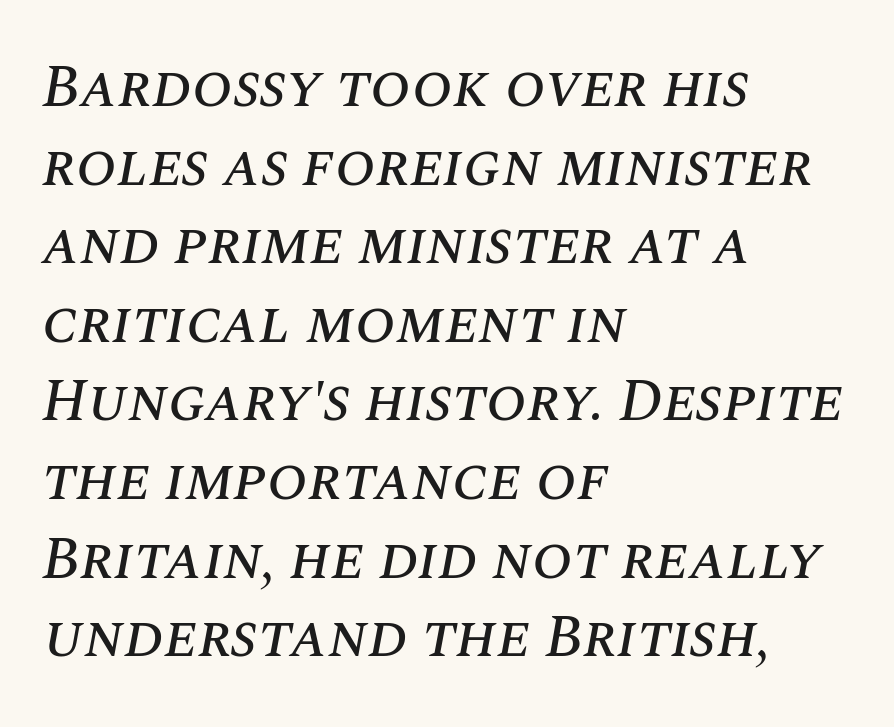
The image shows 60 px text type, italic (leaning right); set left-aligned, normal line spacing (1.31x), normal letter spacing, not underlined; medium stroke contrast and a large x-height.
